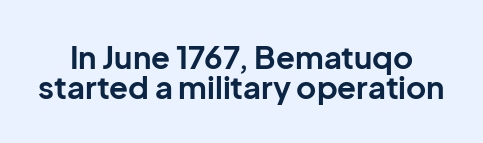
In terms of leading, this rendering errs on the cramped side. Character widths vary here, with narrow letters taking less room than wide ones. Heavy, bold letterforms. In terms of letterspacing, this is plain default setting.
